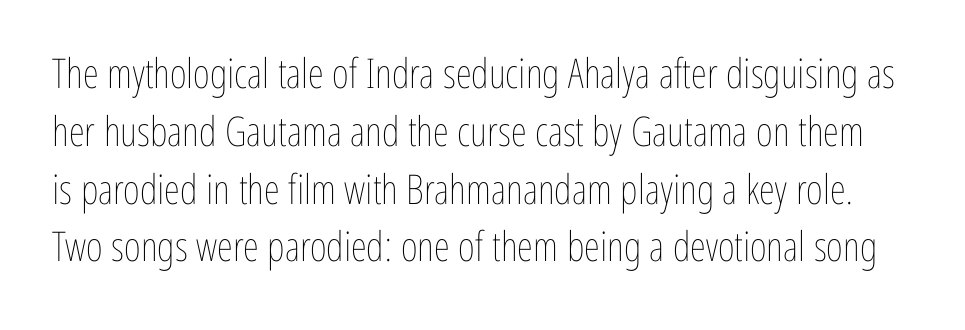
Q: Is the text bold? A: No.
Q: Is the text italic (slanted)? A: No, it is upright.
Q: Is the text underlined? A: No.
Q: Is the spacing between letters normal or unusually wide? A: Normal.
Q: Is the spacing between lines tight, normal or loose? A: Normal.
Q: Width (condensed, normal, or wide)? A: Condensed.
Q: Stroke contrast? A: Low.
Q: x-height? A: Medium.
Q: Monospaced? A: No.
